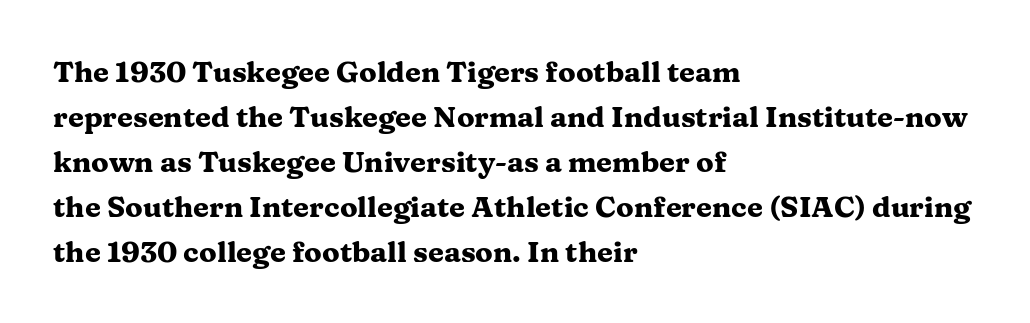
Q: Is the text bold? A: Yes.
Q: Is the text italic (slanted)? A: No, it is upright.
Q: Is the typeface a serif or a sans-serif typeface? A: Serif.
Q: Is the text underlined? A: No.
Q: How is the paragraph aligned? A: Left-aligned.
Q: Is the spacing between letters normal or unusually wide? A: Normal.
Q: Is the spacing between lines tight, normal or loose? A: Normal.
Q: Width (condensed, normal, or wide)? A: Wide.
Q: Stroke contrast? A: Medium.
Q: x-height? A: Medium.
Q: Monospaced? A: No.
